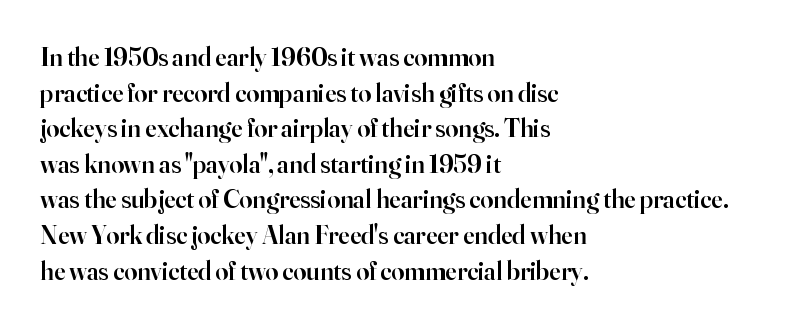
{"italic": "no", "bold": "semi", "underline": "no", "align": "left", "line_spacing": "normal", "line_spacing_ratio": 1.37, "letter_spacing": "normal", "letter_spacing_em": 0.0, "glyph_px": 26}
